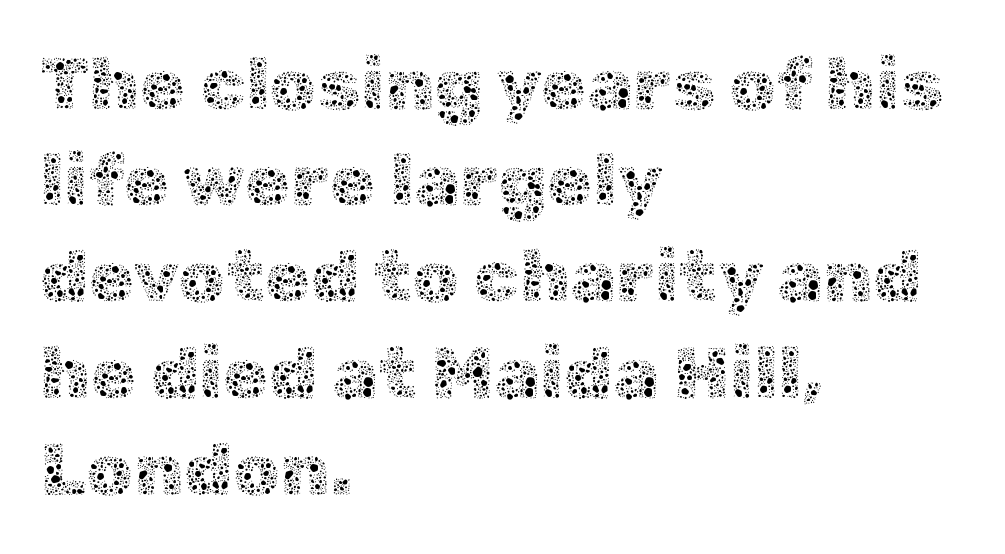
The image shows 74 px thin type, upright; set left-aligned, normal line spacing (1.3x), normal letter spacing, not underlined; a medium x-height.
